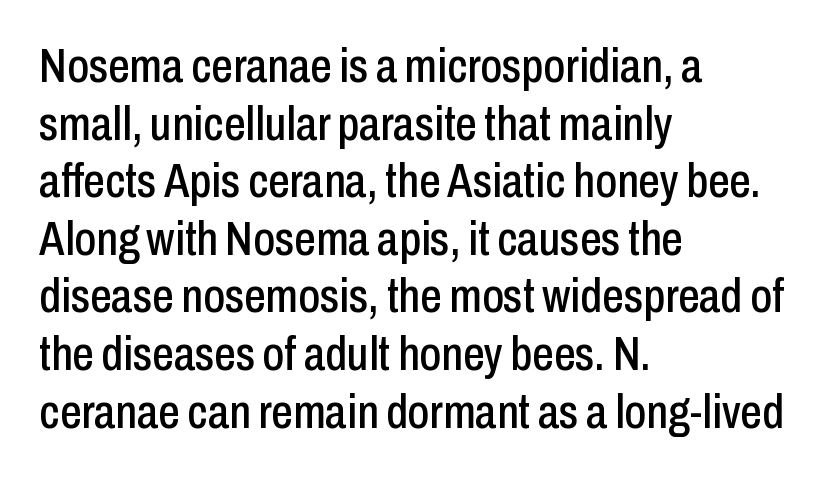
{"serif": "no", "italic": "no", "width": "condensed", "stroke_contrast": "low", "x_height": "medium", "monospaced": "no", "underline": "no", "align": "left", "line_spacing_ratio": 1.2, "letter_spacing": "normal", "letter_spacing_em": 0.0, "glyph_px": 48}
